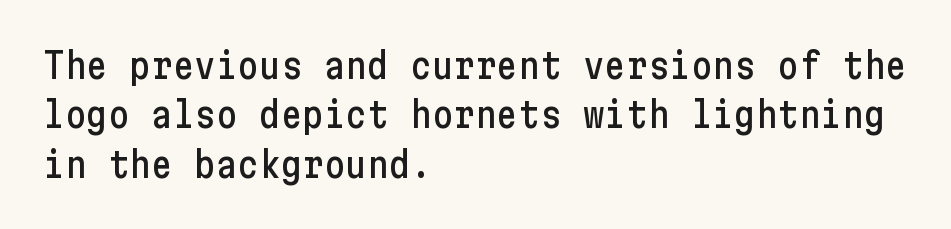
Note: no serifs on the glyphs. It's the straight-up-and-down kind of type. The rendering uses a moderate line-height, typical for paragraphs. Horizontally, the lines are justified to the leading edge only.
